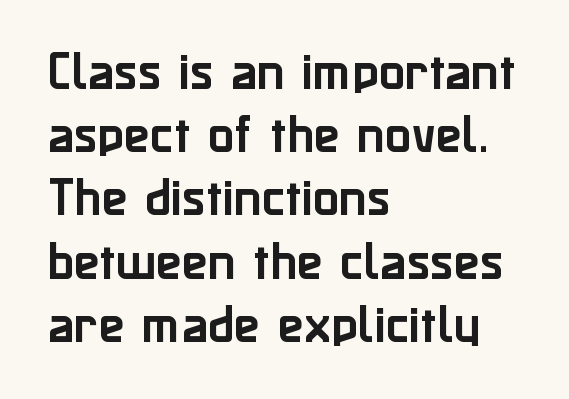
Character widths vary here, with narrow letters taking less room than wide ones. Just letters on the line, the space beneath them empty. Teacher's note: observe the even left margin — that is flush-left alignment. Type style note: lacks serifs. How would I describe the line gaps? Plain and ordinary.
